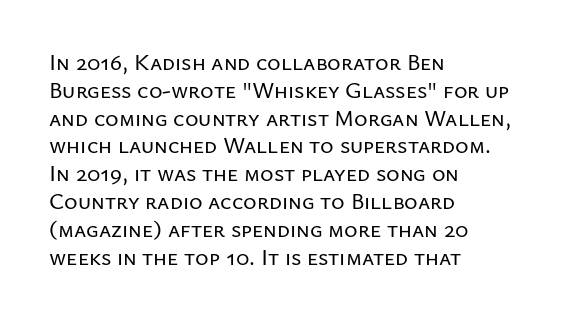
Q: Is the text italic (slanted)? A: No, it is upright.
Q: Is the text underlined? A: No.
Q: How is the paragraph aligned? A: Left-aligned.
Q: Is the spacing between letters normal or unusually wide? A: Normal.
